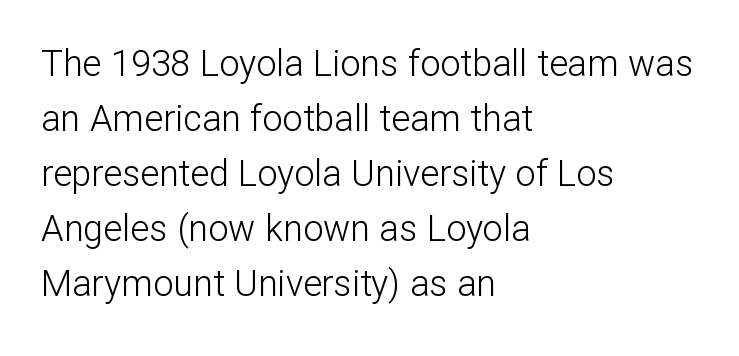
The image shows 36 px light sans-serif type, upright; set left-aligned, normal line spacing (1.53x), normal letter spacing, not underlined; low stroke contrast and a medium x-height.
